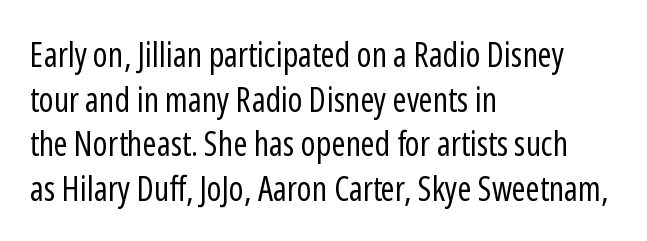
{"serif": "no", "italic": "no", "bold": "no", "weight": "regular", "width": "condensed", "stroke_contrast": "low", "x_height": "medium", "monospaced": "no", "underline": "no", "align": "left", "line_spacing": "normal", "line_spacing_ratio": 1.31, "letter_spacing": "normal", "letter_spacing_em": 0.0, "glyph_px": 34}
